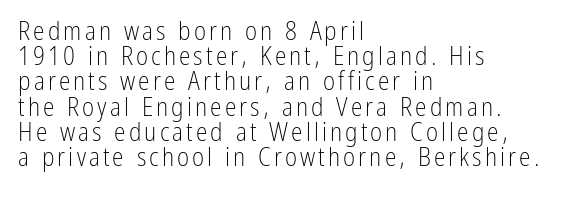
Q: Is the text bold? A: No.
Q: Is the text italic (slanted)? A: No, it is upright.
Q: Is the text underlined? A: No.
Q: How is the paragraph aligned? A: Left-aligned.
Q: Is the spacing between lines tight, normal or loose? A: Tight.
